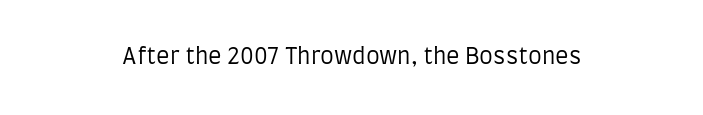
The image shows 22 px text type, upright; set normal letter spacing, not underlined.
